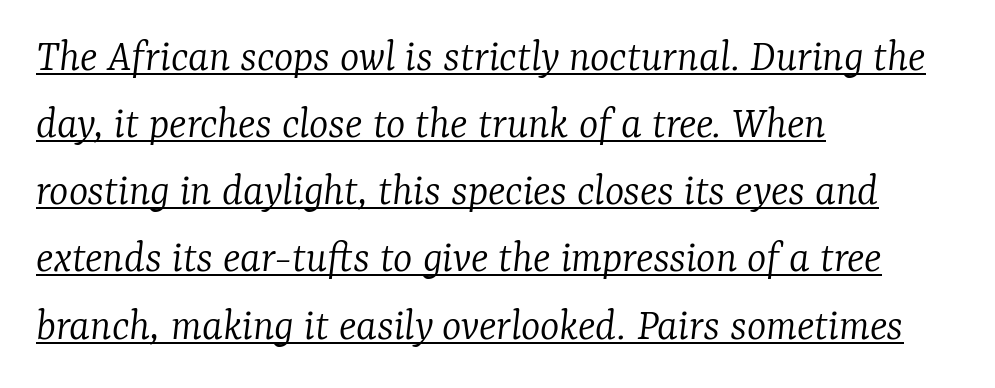
Small tapered or slab feet sit at the stroke ends, so this counts as serif. Each letter keeps its own natural width here, so spacing adapts to shape. The rendering keeps characters at their native spacing. Beneath each row of characters lies a ruled line. What's the leading like? Ordinary, nothing unusual. This is oblique type, the kind used for emphasis or titles.
